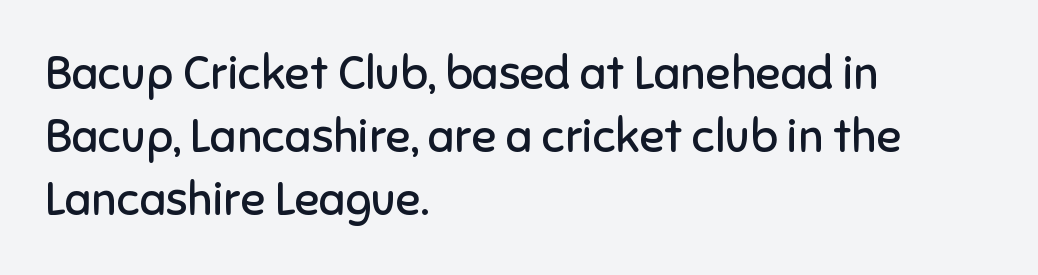
{"serif": "no", "italic": "no", "bold": "no", "weight": "regular", "width": "normal", "stroke_contrast": "low", "x_height": "medium", "monospaced": "no", "underline": "no", "align": "left", "line_spacing": "normal", "line_spacing_ratio": 1.37, "letter_spacing": "normal", "letter_spacing_em": 0.0, "glyph_px": 46}
